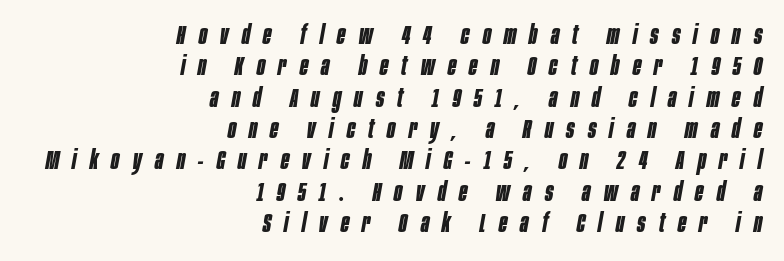
The image shows 27 px bold type, italic (leaning right); set right-aligned, line spacing 1.16x, unusually wide letter spacing (+0.49 em), not underlined.
